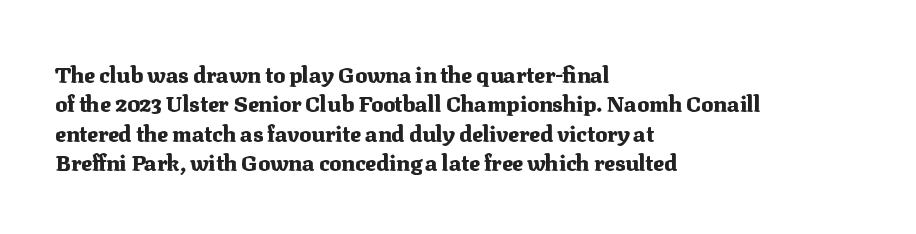
The image shows 22 px bold type, upright; set left-aligned, normal line spacing (1.34x), normal letter spacing, not underlined.
